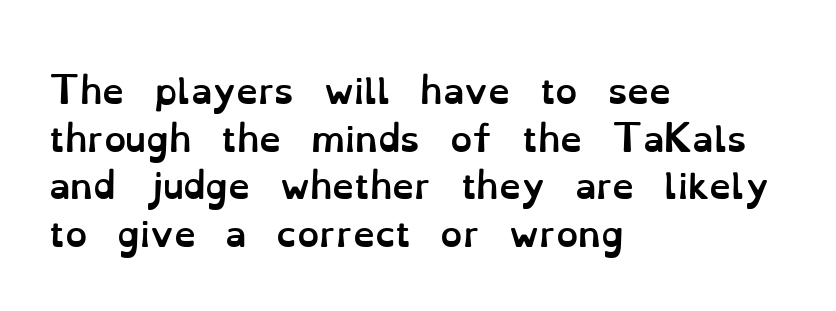
Q: Is the text bold? A: Yes.
Q: Is the text italic (slanted)? A: No, it is upright.
Q: Is the text underlined? A: No.
Q: How is the paragraph aligned? A: Left-aligned.
Q: Is the spacing between letters normal or unusually wide? A: Normal.
Q: Is the spacing between lines tight, normal or loose? A: Normal.
Q: Width (condensed, normal, or wide)? A: Normal.
Q: Stroke contrast? A: Low.
Q: x-height? A: Small.
Q: Monospaced? A: No.
